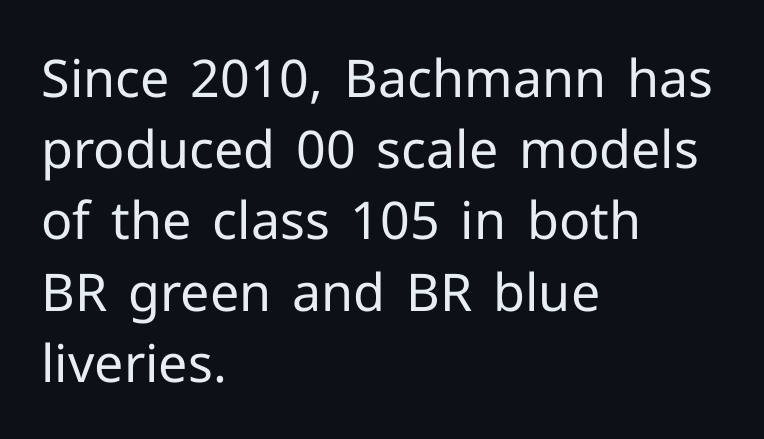
{"serif": "no", "italic": "no", "bold": "no", "weight": "regular", "width": "normal", "stroke_contrast": "low", "x_height": "medium", "monospaced": "no", "underline": "no", "align": "left", "line_spacing": "normal", "line_spacing_ratio": 1.37, "letter_spacing": "normal", "letter_spacing_em": 0.0, "glyph_px": 52}
